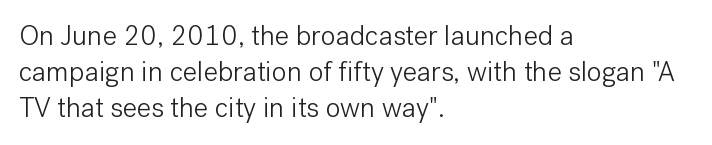
{"serif": "no", "italic": "no", "bold": "no", "weight": "light", "width": "normal", "stroke_contrast": "low", "x_height": "medium", "monospaced": "no", "underline": "no", "align": "left", "line_spacing": "normal", "line_spacing_ratio": 1.29, "letter_spacing": "normal", "letter_spacing_em": 0.0, "glyph_px": 28}
